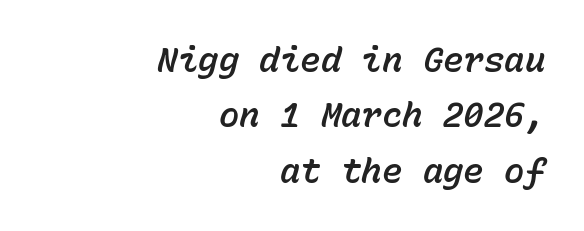
The image shows 34 px text type, italic (leaning right), monospaced; set right-aligned, normal line spacing (1.63x), normal letter spacing, not underlined; low stroke contrast and a medium x-height.
